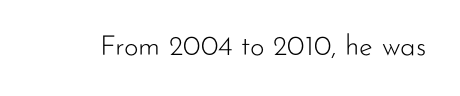
The image shows 28 px light sans-serif type, upright; set normal letter spacing, not underlined; low stroke contrast and a small x-height.
